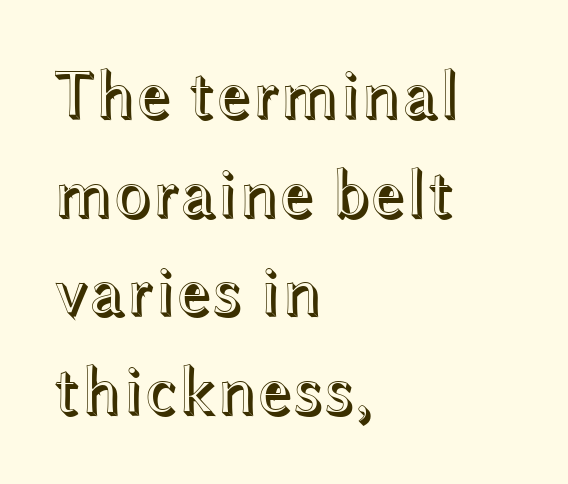
The image shows 69 px wide type, upright; set left-aligned, normal line spacing (1.43x), normal letter spacing, not underlined; a medium x-height.
